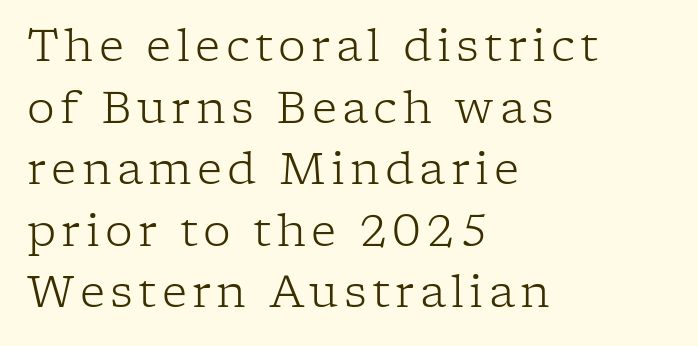
The passage shown is typed in a proportional face where columns would drift. Quick note: underline off. The weight would be labelled regular, book, light, or lighter still. Quick note: interline space is typical.
